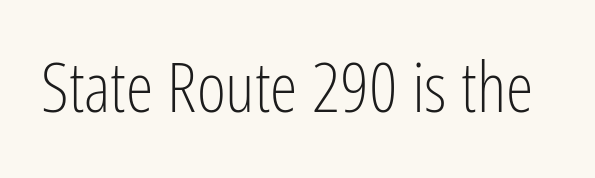
Q: Is the text bold? A: No.
Q: Is the text italic (slanted)? A: No, it is upright.
Q: Is the typeface a serif or a sans-serif typeface? A: Sans-serif.
Q: Is the text underlined? A: No.
Q: Is the spacing between letters normal or unusually wide? A: Normal.
Q: Width (condensed, normal, or wide)? A: Condensed.
Q: Stroke contrast? A: Low.
Q: x-height? A: Medium.
Q: Monospaced? A: No.
